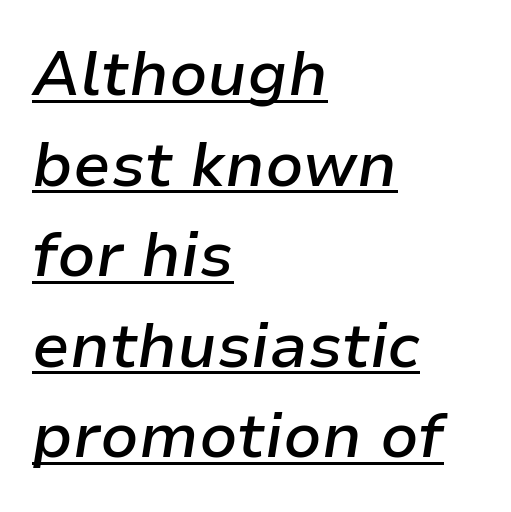
The image shows 62 px semibold type, italic (leaning right); set left-aligned, normal line spacing (1.46x), normal letter spacing, underlined; low stroke contrast and a medium x-height.
